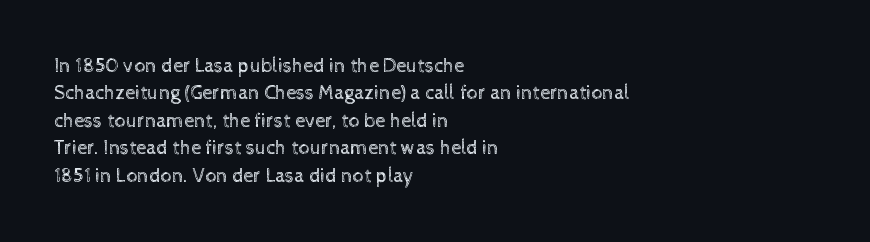
{"italic": "no", "bold": "no", "underline": "no", "align": "left", "line_spacing": "normal", "line_spacing_ratio": 1.37, "letter_spacing": "normal", "letter_spacing_em": 0.0, "glyph_px": 20}
